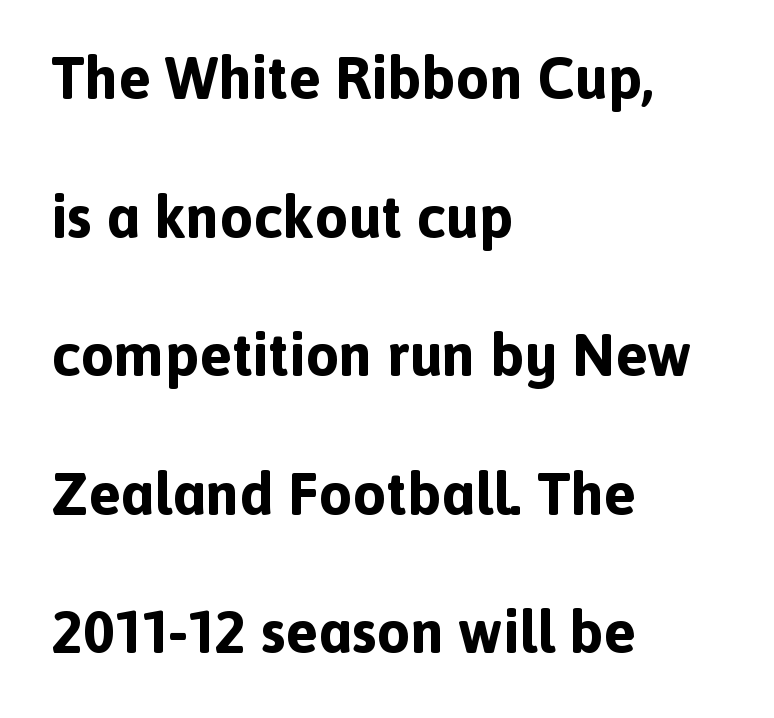
Honestly, the letter spacing is just normal — you wouldn't notice it. Short and long lines alike share a common starting point at left. You can tell from the bare stems that sans-serif type was used. Every character sits straight up, as roman type does. Plenty of ink on the page — the face is bold. The space between consecutive lines is lavish.
